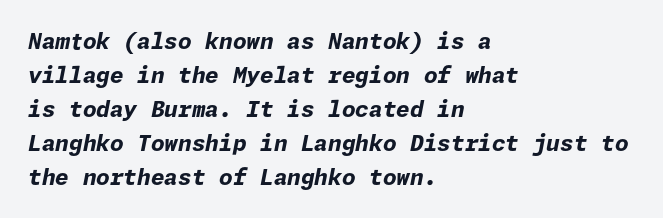
{"italic": "yes", "lean": "right", "slant_degrees": 11, "bold": "yes", "underline": "no", "align": "left", "line_spacing": "normal", "line_spacing_ratio": 1.54, "letter_spacing": "normal", "letter_spacing_em": 0.0, "glyph_px": 22}
